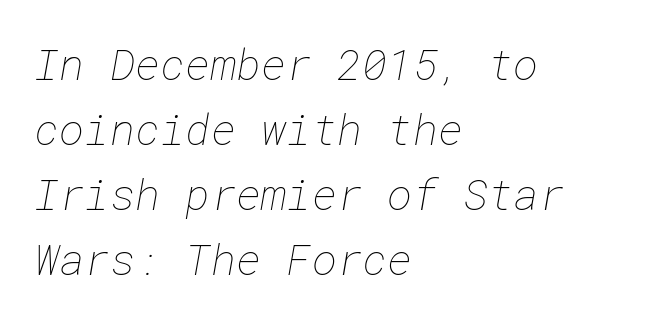
Each stroke keeps to a modest, everyday thickness or less. The ragged edge is on the right, which tells us the setting is flush left. The letters sit at their default tracking, neither squeezed nor spread. No word sits above an underline.
